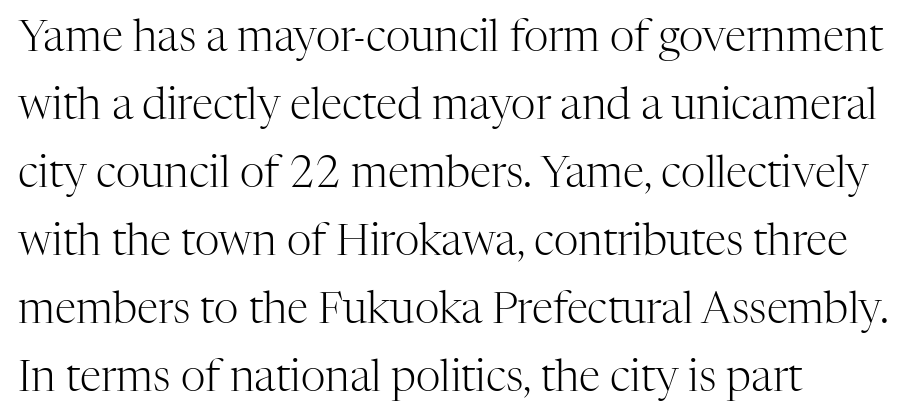
Q: Is the text bold? A: No.
Q: Is the text italic (slanted)? A: No, it is upright.
Q: Is the typeface a serif or a sans-serif typeface? A: Serif.
Q: Is the text underlined? A: No.
Q: How is the paragraph aligned? A: Left-aligned.
Q: Is the spacing between letters normal or unusually wide? A: Normal.
Q: Is the spacing between lines tight, normal or loose? A: Normal.
Q: Width (condensed, normal, or wide)? A: Normal.
Q: Stroke contrast? A: High.
Q: x-height? A: Medium.
Q: Monospaced? A: No.
